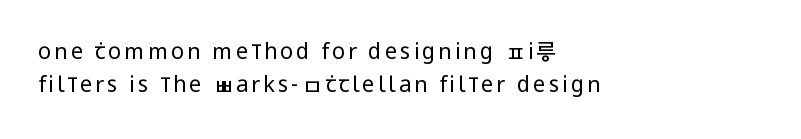
{"italic": "no", "bold": "no", "underline": "no", "align": "left", "line_spacing": "normal", "line_spacing_ratio": 1.48, "glyph_px": 22}
